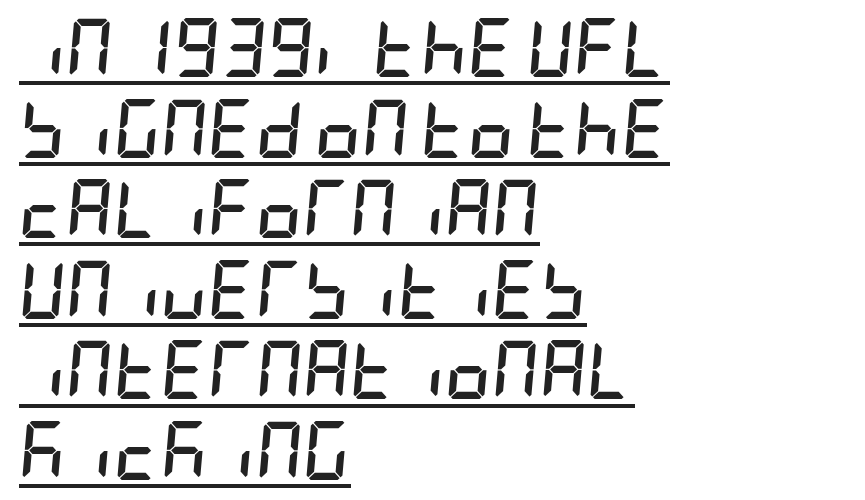
The block of text has a typical density, with ordinary space between rows. Chunky letters — that's bold for sure. The passage shown leans; its letterforms are oblique. Default kerning and tracking; the words read as compact shapes. Underlining? Definitely there. Caption: multi-line text, flush left, ragged right.
